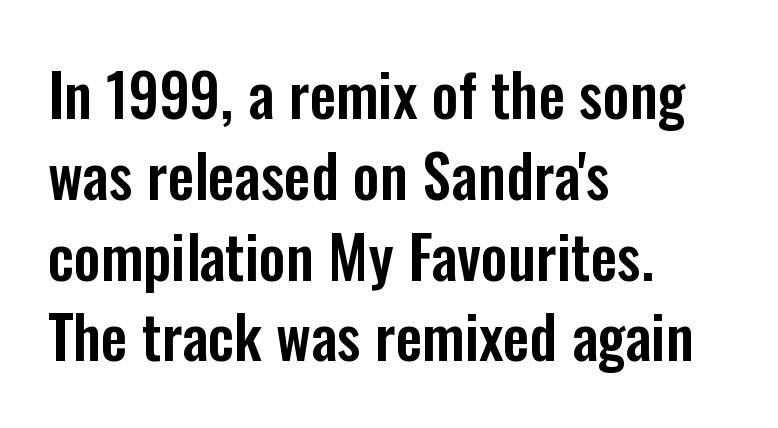
Successive baselines arrive at the customary interval. The passage shown is typeset with a sans-serif family. The passage shown is typed in a proportional face where columns would drift. The ragged edge is on the right, which tells us the setting is flush left.
